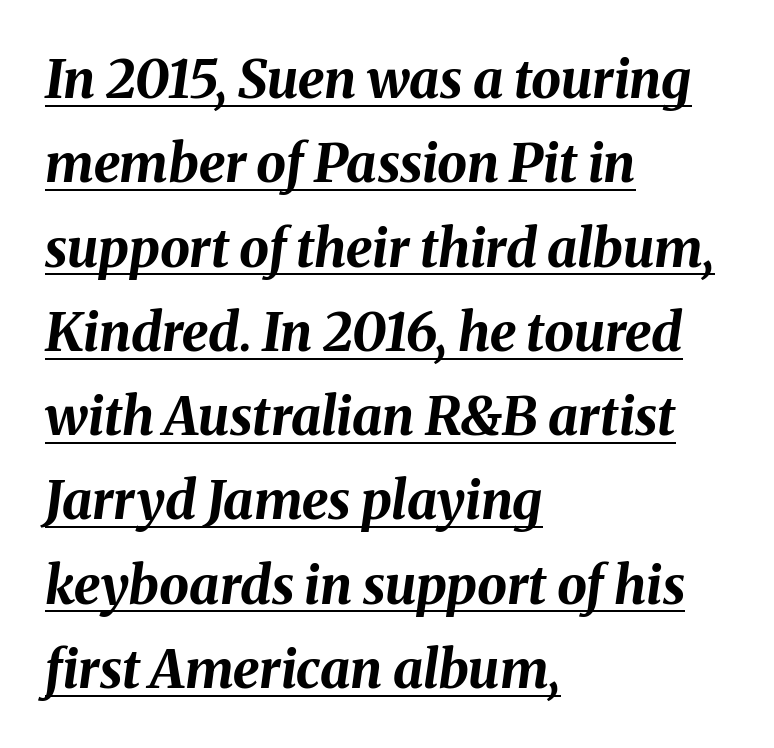
Here the designer chose a conventional face with non-uniform glyph widths. Caption: multi-line text, flush left, ragged right. Emphasis is given by a line drawn under the lettering. When letters slant like this, we call the style italic. Vertically, the passage feels balanced, rows spaced as you'd expect.
